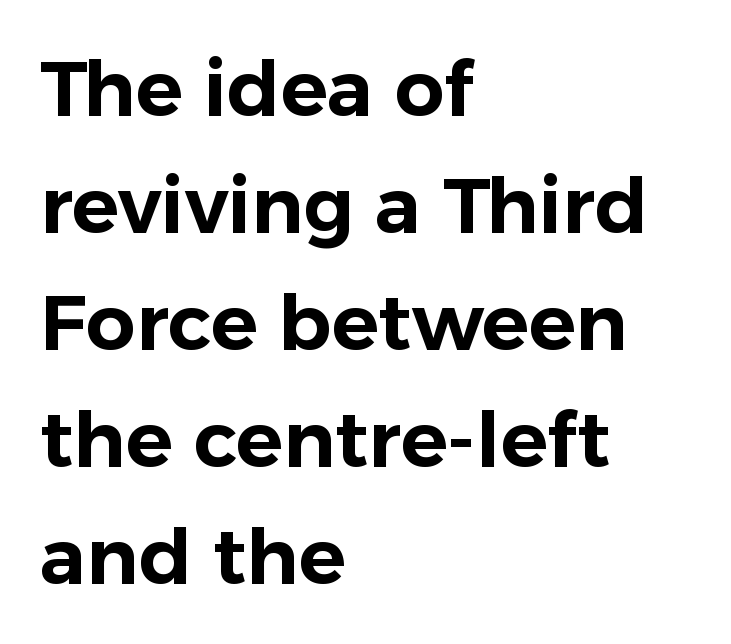
A sans-serif font was chosen for this passage. Do the characters align in a grid? No, the font is proportional. The gap between lines stays unmarked. The paragraph has a hard left edge and a soft right edge. These lines were composed using upright roman letters. Students, observe: this is what conventionally led text looks like.
